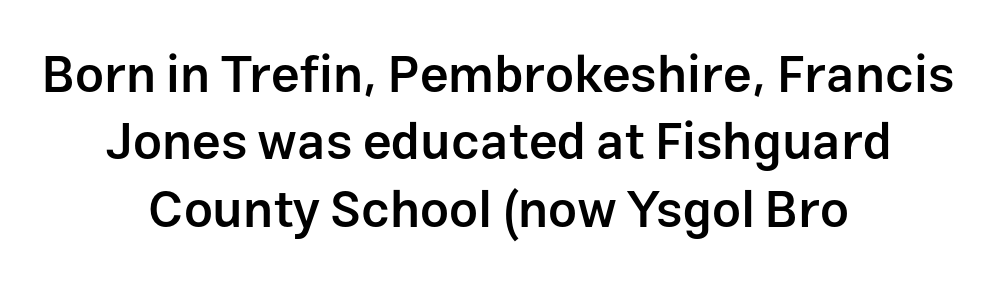
Q: Is the text bold? A: Semi-bold.
Q: Is the text italic (slanted)? A: No, it is upright.
Q: Is the typeface a serif or a sans-serif typeface? A: Sans-serif.
Q: Is the text underlined? A: No.
Q: How is the paragraph aligned? A: Centered.
Q: Is the spacing between letters normal or unusually wide? A: Normal.
Q: Is the spacing between lines tight, normal or loose? A: Normal.
Q: Width (condensed, normal, or wide)? A: Normal.
Q: Stroke contrast? A: Low.
Q: x-height? A: Medium.
Q: Monospaced? A: No.
